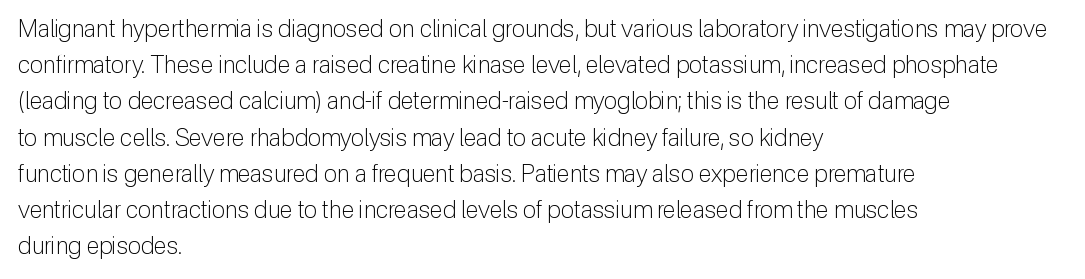
Q: Is the text bold? A: No.
Q: Is the text italic (slanted)? A: No, it is upright.
Q: Is the text underlined? A: No.
Q: How is the paragraph aligned? A: Left-aligned.
Q: Is the spacing between letters normal or unusually wide? A: Normal.
Q: Is the spacing between lines tight, normal or loose? A: Normal.
